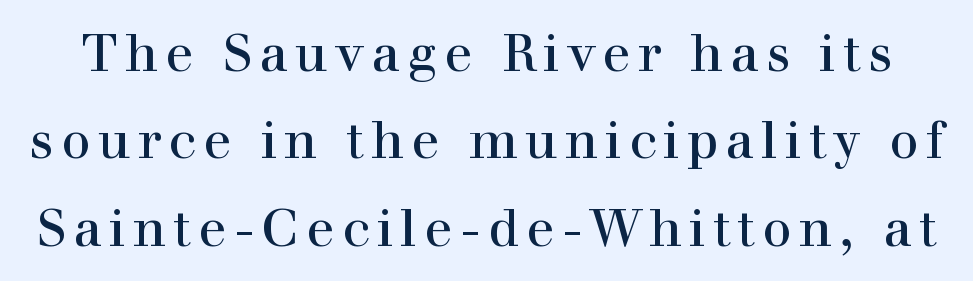
Q: Is the text italic (slanted)? A: No, it is upright.
Q: Is the typeface a serif or a sans-serif typeface? A: Serif.
Q: Is the text underlined? A: No.
Q: Is the spacing between lines tight, normal or loose? A: Normal.
Q: Width (condensed, normal, or wide)? A: Normal.
Q: x-height? A: Medium.
Q: Monospaced? A: No.
